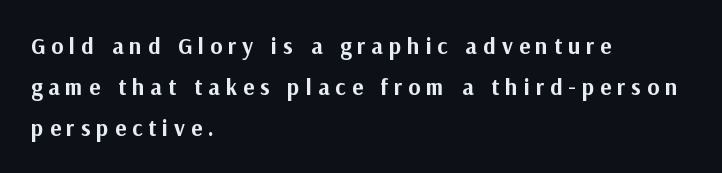
Q: Is the text bold? A: Yes.
Q: Is the text italic (slanted)? A: No, it is upright.
Q: Is the text underlined? A: No.
Q: How is the paragraph aligned? A: Left-aligned.
Q: Is the spacing between letters normal or unusually wide? A: Unusually wide.
